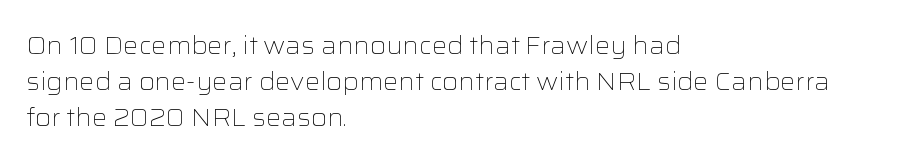
Q: Is the text bold? A: No.
Q: Is the text italic (slanted)? A: No, it is upright.
Q: Is the text underlined? A: No.
Q: How is the paragraph aligned? A: Left-aligned.
Q: Is the spacing between letters normal or unusually wide? A: Normal.
Q: Is the spacing between lines tight, normal or loose? A: Normal.
